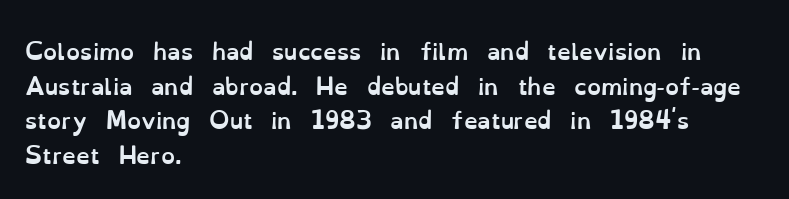
Q: Is the text bold? A: Yes.
Q: Is the text italic (slanted)? A: No, it is upright.
Q: Is the text underlined? A: No.
Q: How is the paragraph aligned? A: Left-aligned.
Q: Is the spacing between letters normal or unusually wide? A: Normal.
Q: Is the spacing between lines tight, normal or loose? A: Normal.
